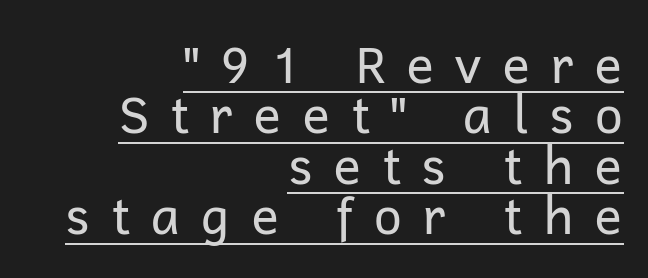
On a weight scale, this lands at 450 or below. Nothing sits at the stroke ends, so this counts as sans-serif. The horizontal fit of the characters is loose and conspicuously gappy. The typography opts for an upright posture over an oblique one. You can see a thin bar hugging the bottom of the glyphs.
